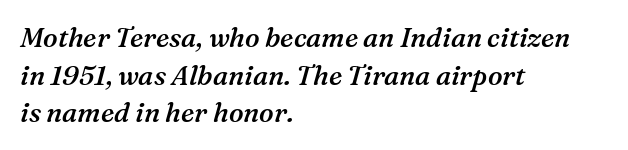
The image shows 27 px text type, italic (leaning right); set left-aligned, normal line spacing (1.39x), normal letter spacing, not underlined.
